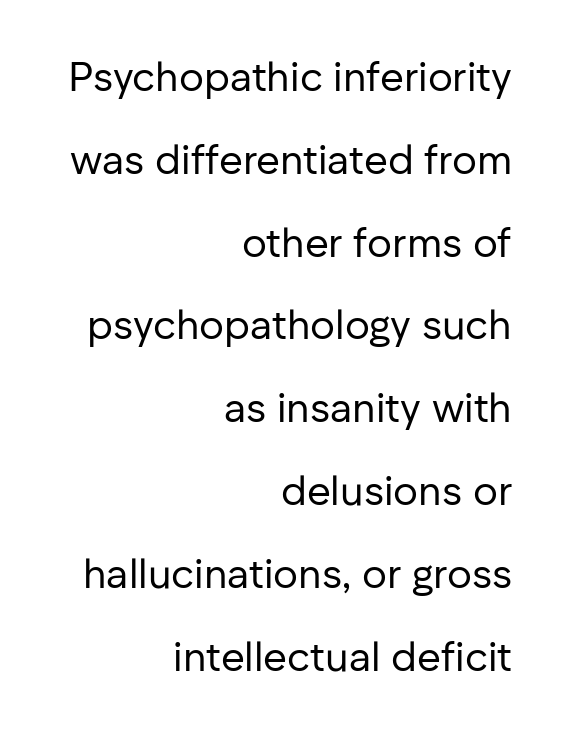
The image shows 41 px regular-weight sans-serif type, upright; set right-aligned, loose line spacing (2.02x), normal letter spacing, not underlined; low stroke contrast and a medium x-height.
